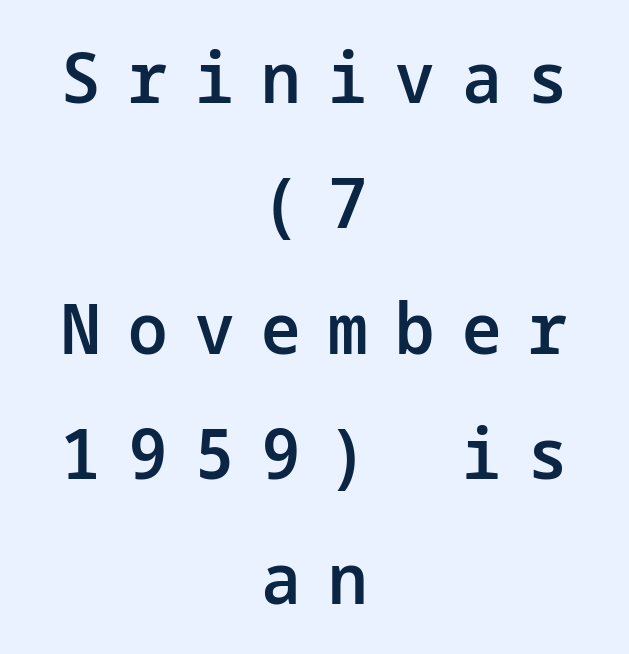
Classification — sans serif. Both edges are ragged and mirror each other, which tells us the setting is centered. Compared with typical body copy, the letter spacing here is much looser. Firm but not heavy-handed strokes: this text is semibold. Has an underline been added? It has not.
